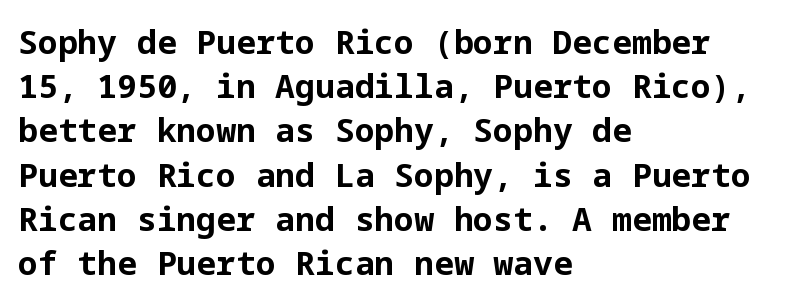
Q: Is the text bold? A: Yes.
Q: Is the text italic (slanted)? A: No, it is upright.
Q: Is the typeface a serif or a sans-serif typeface? A: Sans-serif.
Q: Is the text underlined? A: No.
Q: How is the paragraph aligned? A: Left-aligned.
Q: Is the spacing between letters normal or unusually wide? A: Normal.
Q: Is the spacing between lines tight, normal or loose? A: Normal.
Q: Width (condensed, normal, or wide)? A: Normal.
Q: Stroke contrast? A: Low.
Q: x-height? A: Medium.
